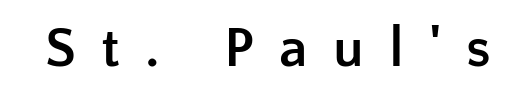
Check under the words: just untouched page. The passage shown has open, widely tracked lettering throughout. The axis of the letterforms is exactly vertical. Heft: maximum for text — a bold.
